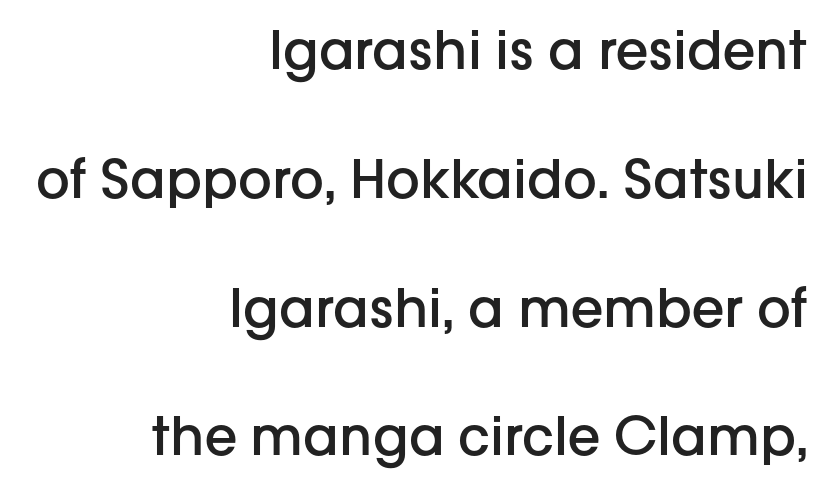
{"serif": "no", "italic": "no", "bold": "semi", "weight": "semibold", "width": "normal", "stroke_contrast": "low", "x_height": "medium", "monospaced": "no", "underline": "no", "align": "right", "line_spacing": "loose", "line_spacing_ratio": 2.43, "letter_spacing": "normal", "letter_spacing_em": 0.0, "glyph_px": 53}
